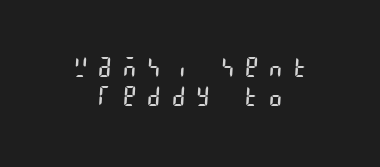
{"bold": "no", "underline": "no", "align": "center", "line_spacing": "tight", "line_spacing_ratio": 1.13, "letter_spacing": "wide", "letter_spacing_em": 0.47, "glyph_px": 26}
